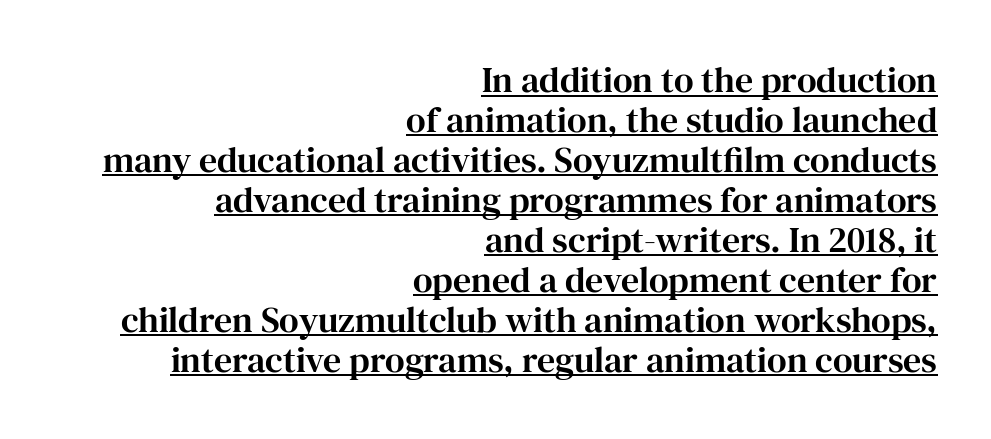
Nope, not italic — everything's standing straight. Each line ends at the same right margin while the left side varies. A typesetter would call this leading minimal, almost set solid. Compared with undecorated copy, this sample adds a rule below the words. Looks like regular typesetting: each glyph gets only the width it needs. Type style note: has serifs.
